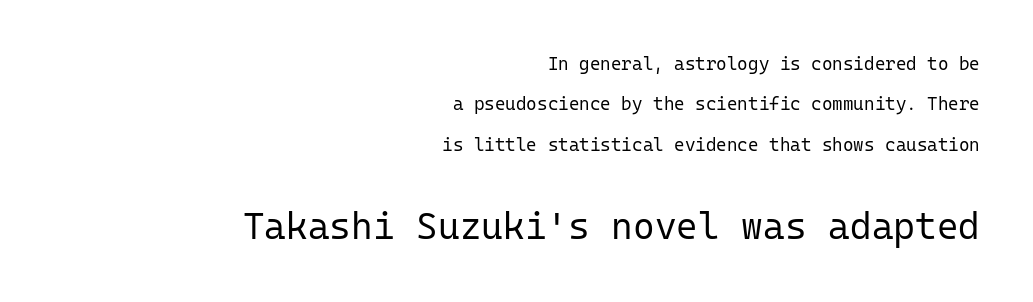
Which chunk is bigger? The second one — the bottom block dwarfs the top. Monospaced: the letters line up in strict vertical columns. Compared with typical paragraphs, the rows here are farther apart. The letters look calm and open, with moderate or lighter stems. The tracking reads as untouched default to a designer's eye. The passage shown is not underscored anywhere.
